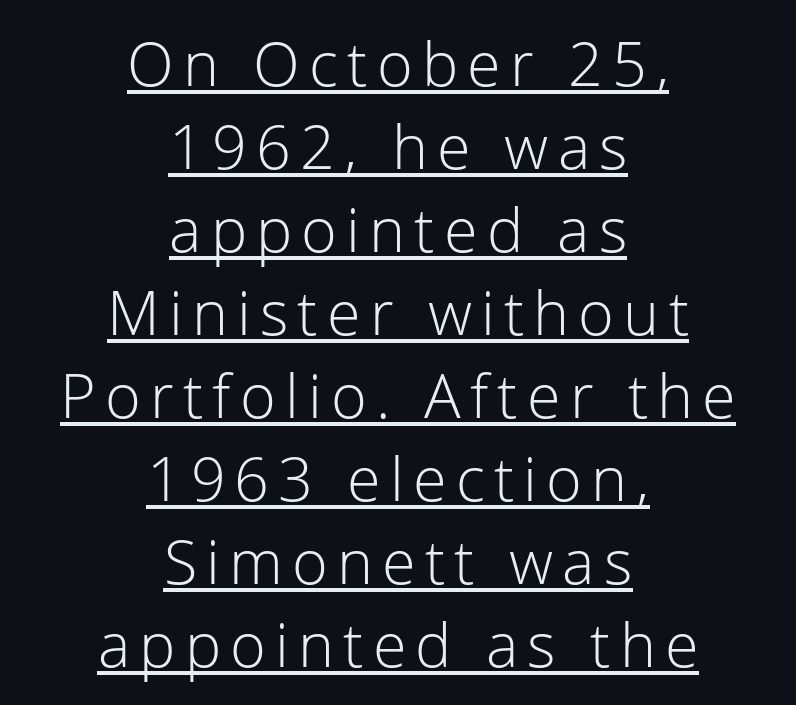
Q: Is the text bold? A: No.
Q: Is the text italic (slanted)? A: No, it is upright.
Q: Is the typeface a serif or a sans-serif typeface? A: Sans-serif.
Q: Is the text underlined? A: Yes.
Q: How is the paragraph aligned? A: Centered.
Q: Is the spacing between lines tight, normal or loose? A: Normal.
Q: Width (condensed, normal, or wide)? A: Normal.
Q: Stroke contrast? A: Low.
Q: x-height? A: Medium.
Q: Monospaced? A: No.
